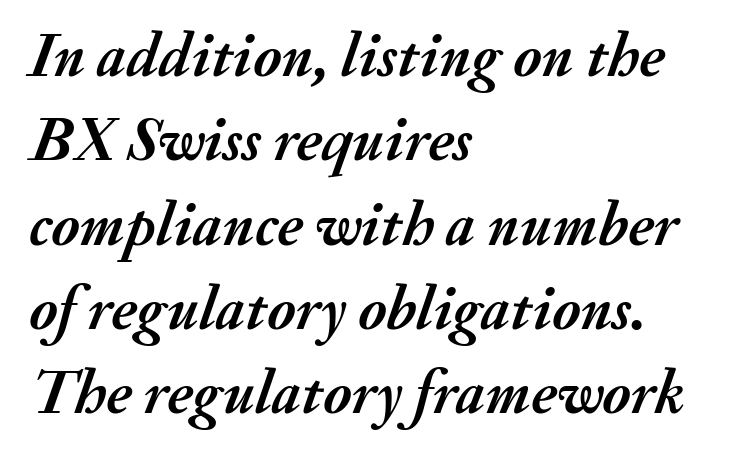
Q: Is the text bold? A: Yes.
Q: Is the text italic (slanted)? A: Yes, it leans right by about 20 degrees.
Q: Is the text underlined? A: No.
Q: How is the paragraph aligned? A: Left-aligned.
Q: Is the spacing between letters normal or unusually wide? A: Normal.
Q: Is the spacing between lines tight, normal or loose? A: Normal.
Q: Width (condensed, normal, or wide)? A: Normal.
Q: Stroke contrast? A: Medium.
Q: x-height? A: Small.
Q: Monospaced? A: No.
